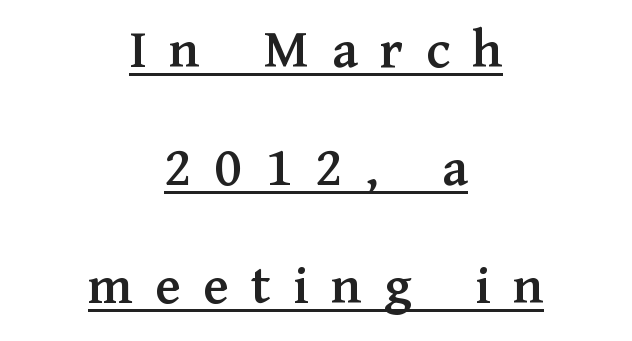
Q: Is the text italic (slanted)? A: No, it is upright.
Q: Is the typeface a serif or a sans-serif typeface? A: Serif.
Q: Is the text underlined? A: Yes.
Q: How is the paragraph aligned? A: Centered.
Q: Is the spacing between letters normal or unusually wide? A: Unusually wide.
Q: Is the spacing between lines tight, normal or loose? A: Loose.
Q: Width (condensed, normal, or wide)? A: Normal.
Q: Stroke contrast? A: Medium.
Q: x-height? A: Medium.
Q: Monospaced? A: No.
